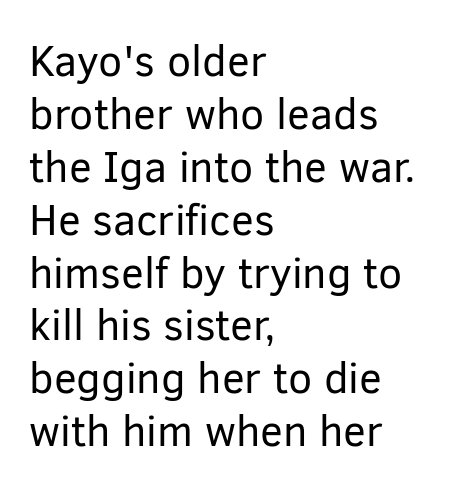
Q: Is the text bold? A: No.
Q: Is the text italic (slanted)? A: No, it is upright.
Q: Is the typeface a serif or a sans-serif typeface? A: Sans-serif.
Q: Is the text underlined? A: No.
Q: How is the paragraph aligned? A: Left-aligned.
Q: Is the spacing between letters normal or unusually wide? A: Normal.
Q: Width (condensed, normal, or wide)? A: Normal.
Q: Stroke contrast? A: Low.
Q: x-height? A: Medium.
Q: Monospaced? A: No.
